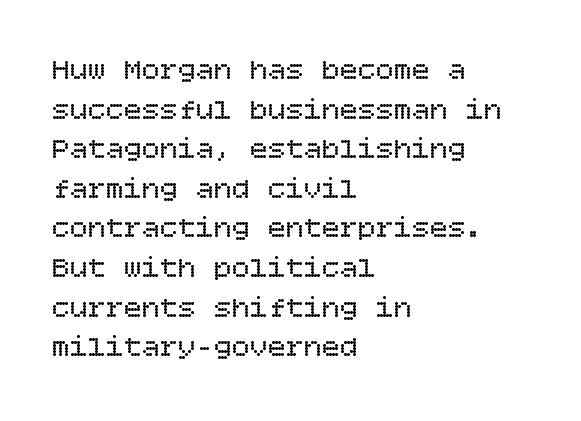
{"italic": "no", "bold": "no", "weight": "regular", "width": "normal", "stroke_contrast": "low", "x_height": "large", "underline": "no", "align": "left", "line_spacing": "normal", "line_spacing_ratio": 1.32, "letter_spacing": "normal", "letter_spacing_em": 0.0, "glyph_px": 30}
